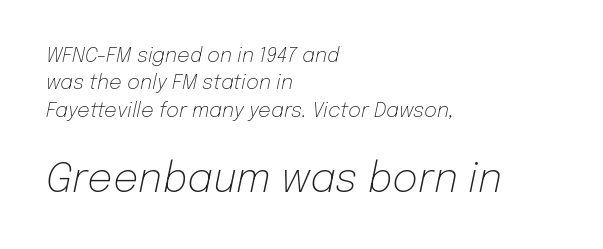
The glyphs look as if they've been sheared to an angle. The lower block of text is set noticeably larger than the block above it. The rag falls on the right side of this text block. The designer left line spacing at the default.
